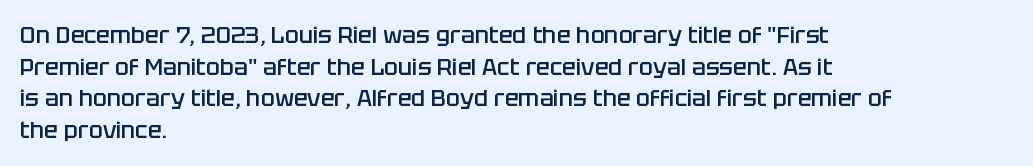
The image shows 23 px text type, upright; set left-aligned, normal line spacing (1.38x), normal letter spacing, not underlined.
